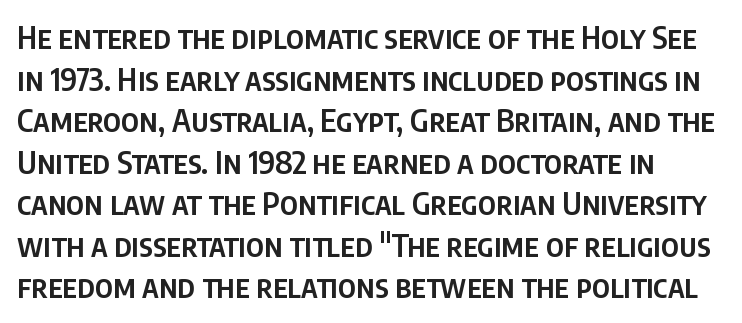
The image shows 31 px semibold, condensed sans-serif type, upright; set normal line spacing (1.34x), normal letter spacing, not underlined; low stroke contrast and a large x-height.
